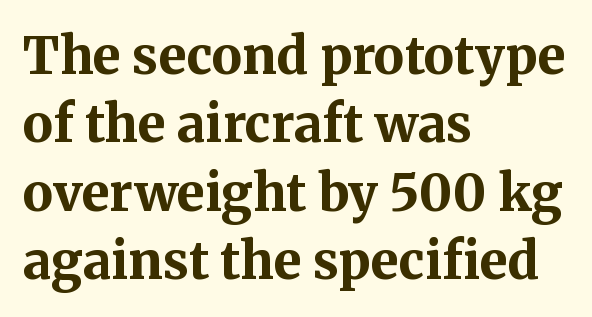
Q: Is the text bold? A: Yes.
Q: Is the text italic (slanted)? A: No, it is upright.
Q: Is the typeface a serif or a sans-serif typeface? A: Serif.
Q: Is the text underlined? A: No.
Q: How is the paragraph aligned? A: Left-aligned.
Q: Is the spacing between letters normal or unusually wide? A: Normal.
Q: Is the spacing between lines tight, normal or loose? A: Normal.
Q: Width (condensed, normal, or wide)? A: Normal.
Q: Stroke contrast? A: Medium.
Q: x-height? A: Medium.
Q: Monospaced? A: No.
